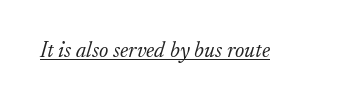
The image shows 22 px text type, italic (leaning right); set normal letter spacing, underlined.
